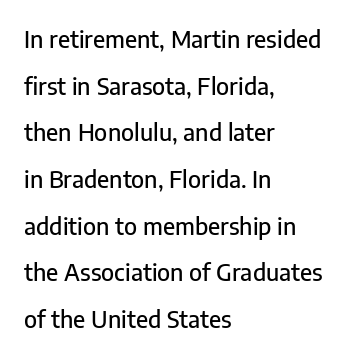
Quick note: underline off. Characters follow at the spacing the type designer built in. A great deal of white space separates one row of letters from the next. Notice how the passage keeps a crisp vertical edge on the left only. Nope, not italic — everything's standing straight.
